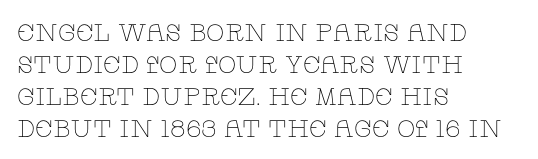
The image shows 24 px text type, upright; set left-aligned, normal line spacing (1.33x), normal letter spacing, not underlined.
